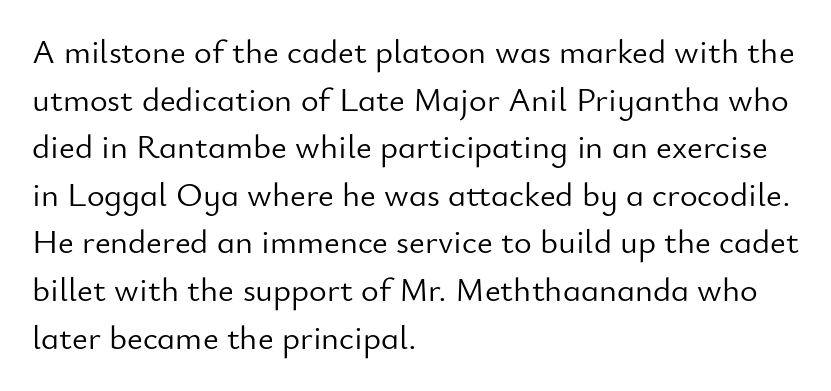
Designer's note — italics off, roman on. Is the stroke heavy? The answer is a plain regular-or-lighter. This sample is left-justified, so line endings fall wherever the words run out. Vertically, the passage feels balanced, rows spaced as you'd expect.
